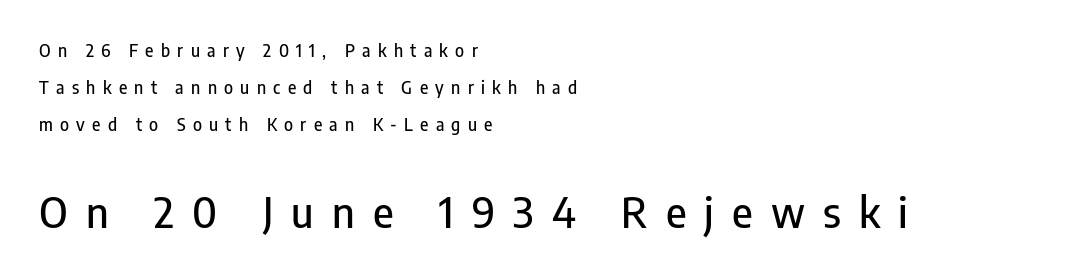
The image shows 42 px condensed sans-serif type, upright; set left-aligned, loose line spacing (2.19x), unusually wide letter spacing (+0.43 em), not underlined; the second (bottom) block is 2.47x larger; low stroke contrast and a medium x-height.
